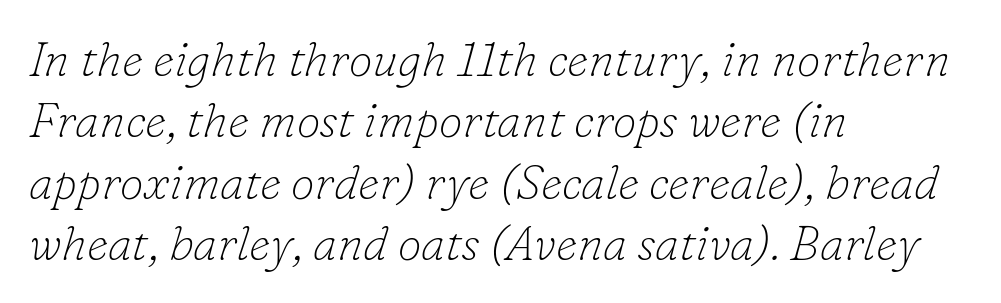
{"serif": "yes", "italic": "yes", "lean": "right", "slant_degrees": 16, "bold": "no", "weight": "thin", "width": "normal", "stroke_contrast": "low", "x_height": "small", "monospaced": "no", "underline": "no", "align": "left", "line_spacing": "normal", "line_spacing_ratio": 1.28, "letter_spacing": "normal", "letter_spacing_em": 0.0, "glyph_px": 48}
